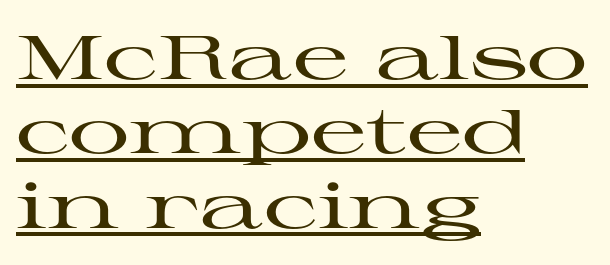
The image shows 61 px wide serif type, upright; set left-aligned, line spacing 1.22x, normal letter spacing, underlined; high stroke contrast and a medium x-height.
